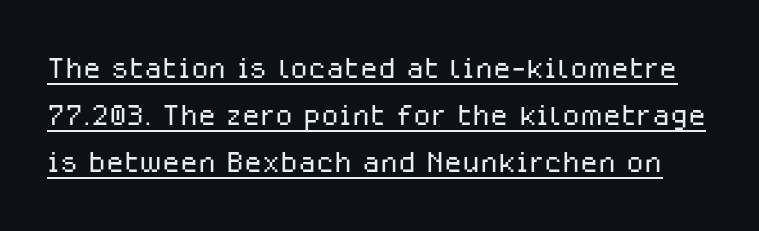
The image shows 41 px light sans-serif type, upright; set tight line spacing (1.15x), normal letter spacing, underlined; low stroke contrast and a medium x-height.
